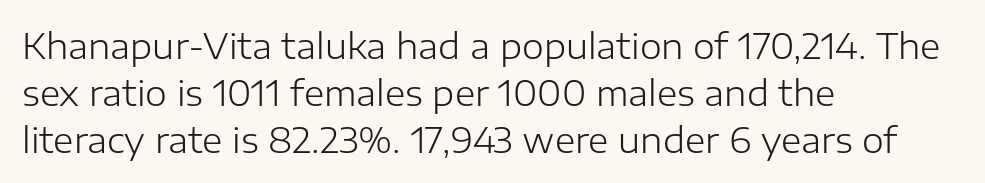
The image shows 35 px light sans-serif type, upright; set left-aligned, normal line spacing (1.34x), normal letter spacing, not underlined; low stroke contrast and a medium x-height.
